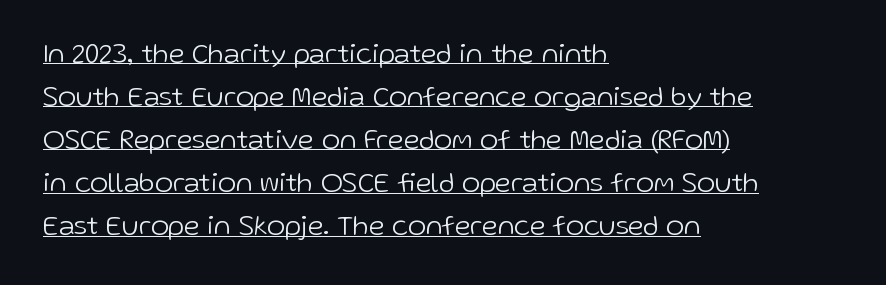
The image shows 28 px light sans-serif type, upright; set left-aligned, normal line spacing (1.54x), normal letter spacing, underlined; low stroke contrast and a medium x-height.
